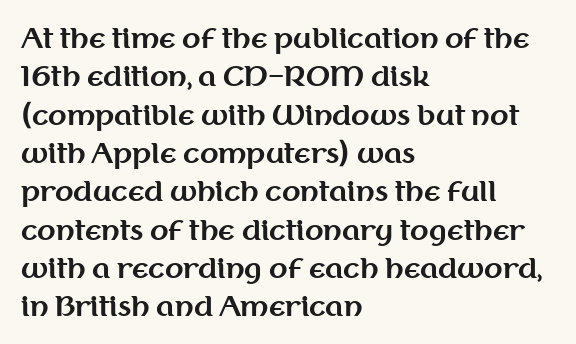
Glyph-to-glyph distance matches everyday printed text. Notice how thick the strokes are: this is what a full bold looks like. A normal amount of white space separates one row of letters from the next. Only glyphs here, with clear space below each row. Vertical strokes here are truly vertical.
